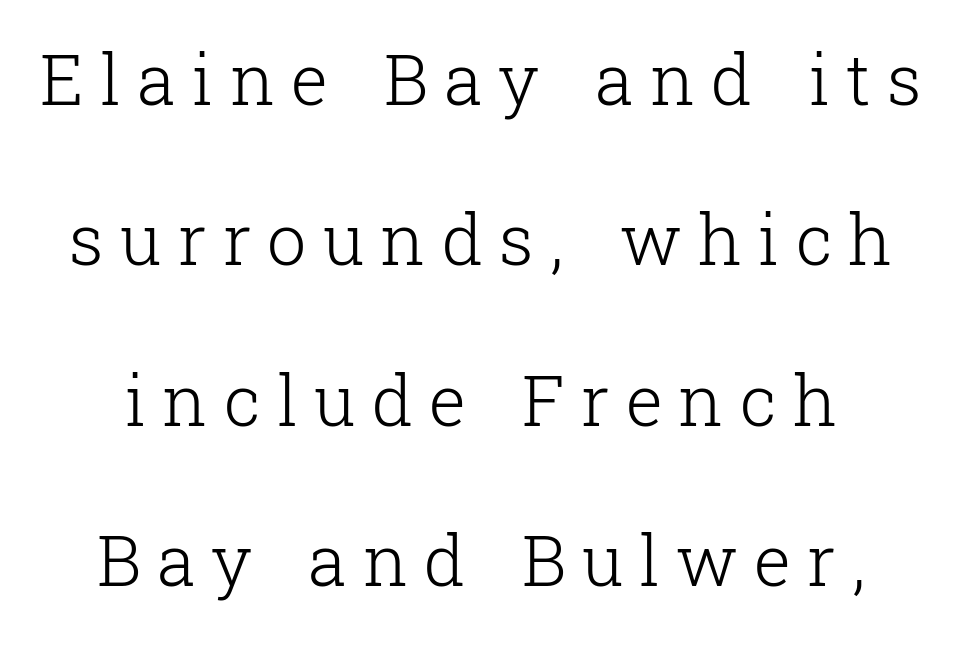
The image shows 70 px light serif type, upright; set loose line spacing (2.29x), unusually wide letter spacing (+0.23 em), not underlined; low stroke contrast and a medium x-height.
